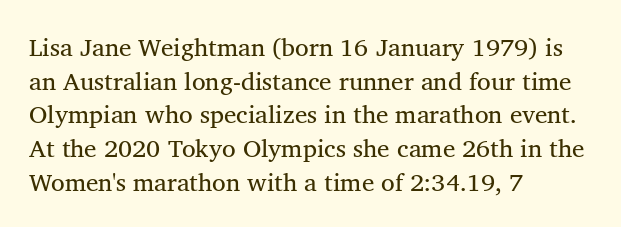
{"italic": "no", "bold": "no", "underline": "no", "align": "left", "line_spacing": "normal", "line_spacing_ratio": 1.35, "letter_spacing": "normal", "letter_spacing_em": 0.0, "glyph_px": 25}
